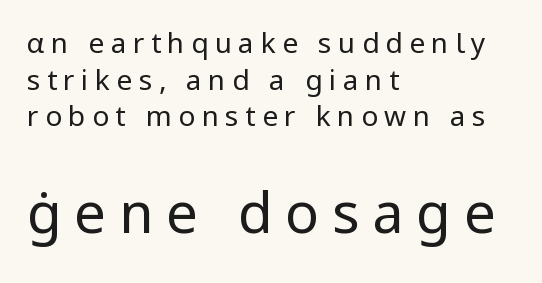
{"serif": "no", "italic": "no", "bold": "no", "weight": "regular", "width": "normal", "stroke_contrast": "low", "x_height": "medium", "monospaced": "no", "underline": "no", "align": "left", "line_spacing": "normal", "line_spacing_ratio": 1.31, "letter_spacing": "wide", "letter_spacing_em": 0.23, "larger_block": "second", "size_ratio": 2.0, "glyph_px": 56}
